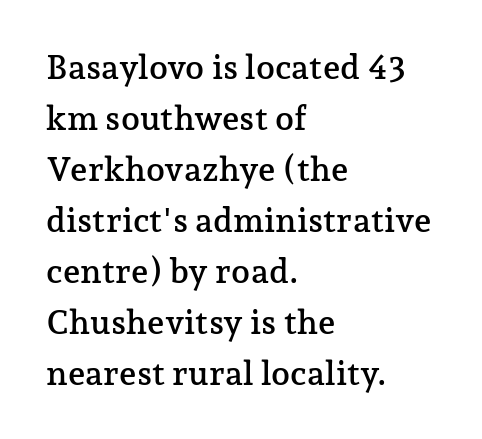
Q: Is the text italic (slanted)? A: No, it is upright.
Q: Is the typeface a serif or a sans-serif typeface? A: Serif.
Q: Is the text underlined? A: No.
Q: How is the paragraph aligned? A: Left-aligned.
Q: Is the spacing between letters normal or unusually wide? A: Normal.
Q: Is the spacing between lines tight, normal or loose? A: Normal.
Q: Width (condensed, normal, or wide)? A: Normal.
Q: Stroke contrast? A: Low.
Q: x-height? A: Medium.
Q: Monospaced? A: No.
